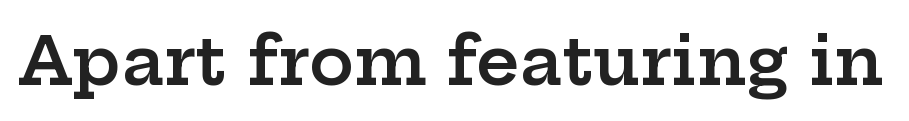
The image shows 67 px semibold, wide serif type, upright; set normal letter spacing, not underlined; low stroke contrast and a medium x-height.
